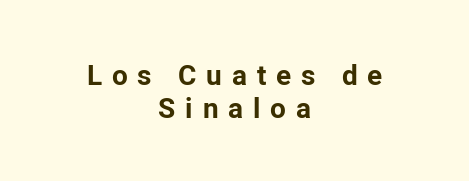
The image shows 28 px bold sans-serif type, upright; set centered, line spacing 1.17x, unusually wide letter spacing (+0.35 em), not underlined; low stroke contrast and a medium x-height.
